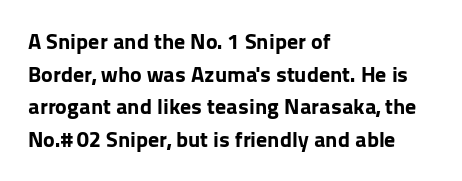
Q: Is the text bold? A: Yes.
Q: Is the text italic (slanted)? A: No, it is upright.
Q: Is the text underlined? A: No.
Q: How is the paragraph aligned? A: Left-aligned.
Q: Is the spacing between letters normal or unusually wide? A: Normal.
Q: Is the spacing between lines tight, normal or loose? A: Normal.
